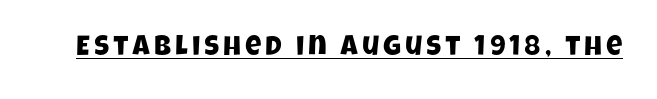
{"serif": "no", "width": "condensed", "stroke_contrast": "low", "x_height": "large", "monospaced": "no", "underline": "yes", "glyph_px": 28}
